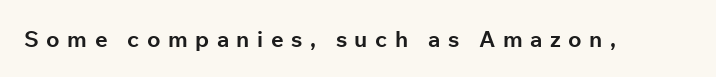
{"italic": "no", "bold": "yes", "underline": "no", "letter_spacing": "wide", "letter_spacing_em": 0.34, "glyph_px": 22}
